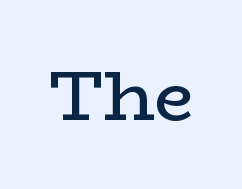
{"serif": "yes", "italic": "no", "bold": "no", "weight": "regular", "width": "wide", "stroke_contrast": "low", "x_height": "medium", "monospaced": "no", "underline": "no", "letter_spacing": "normal", "letter_spacing_em": 0.0, "glyph_px": 71}
